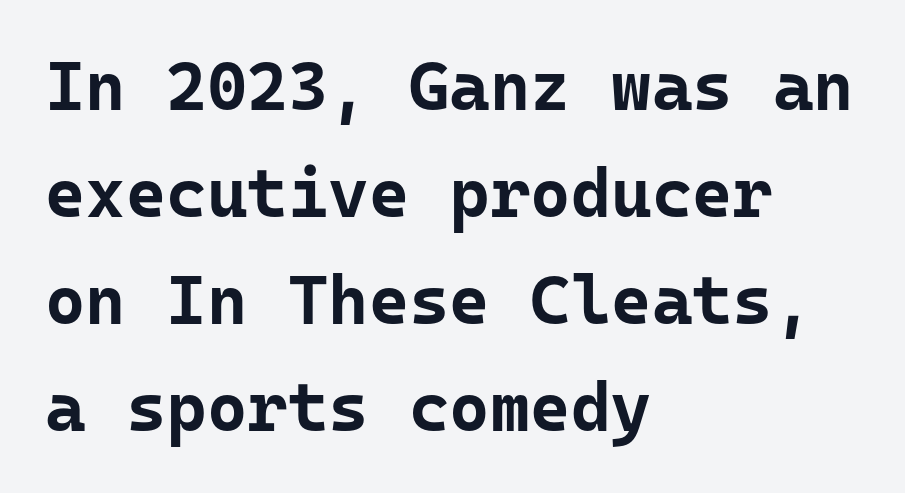
The image shows 69 px bold sans-serif type, upright, monospaced; set left-aligned, normal line spacing (1.55x), normal letter spacing, not underlined; low stroke contrast and a medium x-height.
